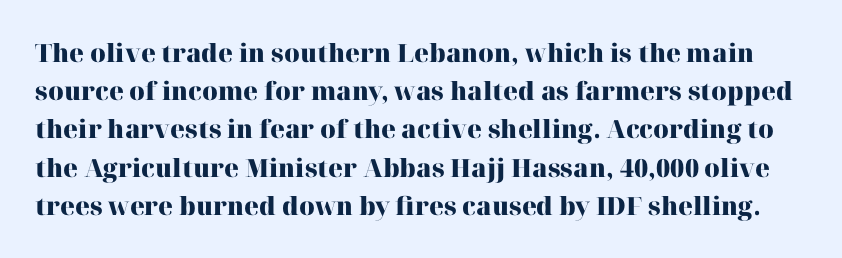
{"italic": "no", "bold": "yes", "underline": "no", "line_spacing": "normal", "line_spacing_ratio": 1.53, "letter_spacing": "normal", "letter_spacing_em": 0.0, "glyph_px": 25}
